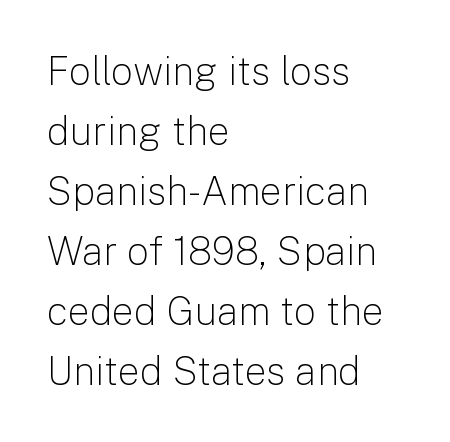
{"serif": "no", "italic": "no", "bold": "no", "weight": "light", "width": "normal", "stroke_contrast": "low", "x_height": "medium", "monospaced": "no", "underline": "no", "align": "left", "line_spacing": "normal", "line_spacing_ratio": 1.54, "letter_spacing": "normal", "letter_spacing_em": 0.0, "glyph_px": 39}
